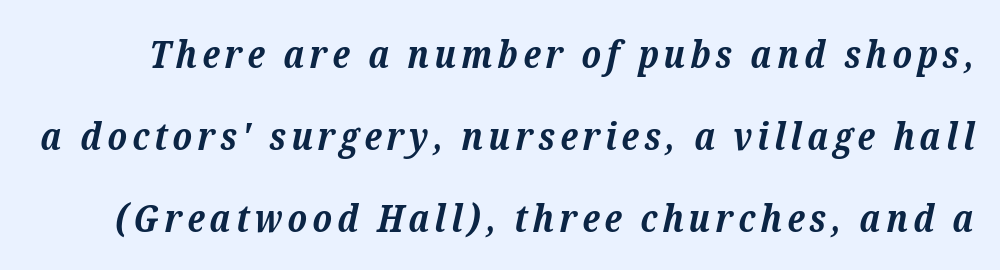
Q: Is the text bold? A: Yes.
Q: Is the text italic (slanted)? A: Yes, it leans right by about 12 degrees.
Q: Is the typeface a serif or a sans-serif typeface? A: Serif.
Q: Is the text underlined? A: No.
Q: Is the spacing between lines tight, normal or loose? A: Loose.
Q: Width (condensed, normal, or wide)? A: Normal.
Q: Stroke contrast? A: Low.
Q: x-height? A: Medium.
Q: Monospaced? A: No.
